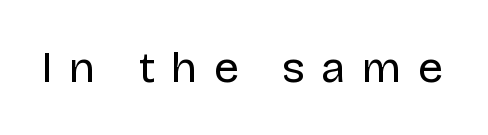
{"serif": "no", "italic": "no", "bold": "no", "weight": "regular", "width": "normal", "stroke_contrast": "low", "x_height": "large", "monospaced": "no", "underline": "no", "letter_spacing": "wide", "letter_spacing_em": 0.37, "glyph_px": 44}
